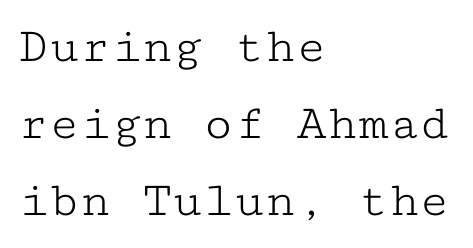
The image shows 51 px light, wide serif type, upright, monospaced; set left-aligned, normal line spacing (1.51x), normal letter spacing, not underlined; low stroke contrast and a medium x-height.
